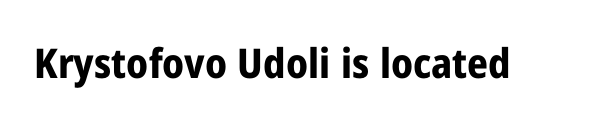
{"serif": "no", "italic": "no", "bold": "yes", "weight": "bold", "width": "condensed", "stroke_contrast": "low", "x_height": "medium", "monospaced": "no", "underline": "no", "letter_spacing": "normal", "letter_spacing_em": 0.0, "glyph_px": 41}
